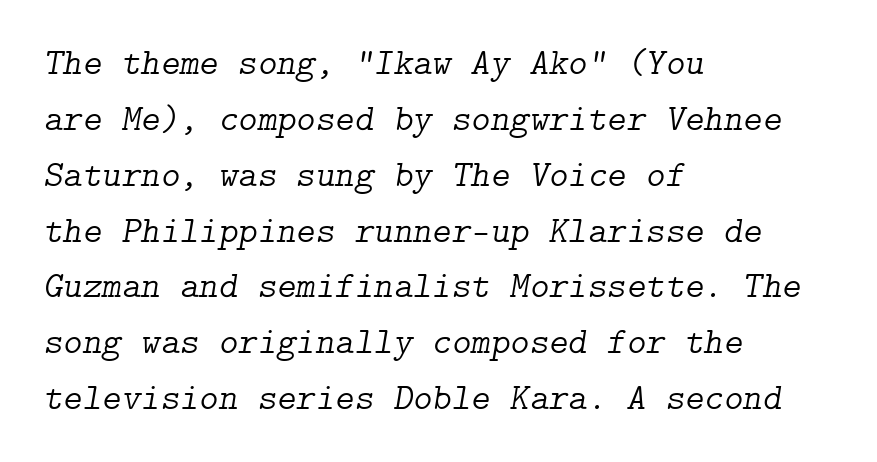
The image shows 37 px light serif type, italic (leaning right); set left-aligned, normal line spacing (1.51x), normal letter spacing, not underlined; low stroke contrast and a medium x-height.
